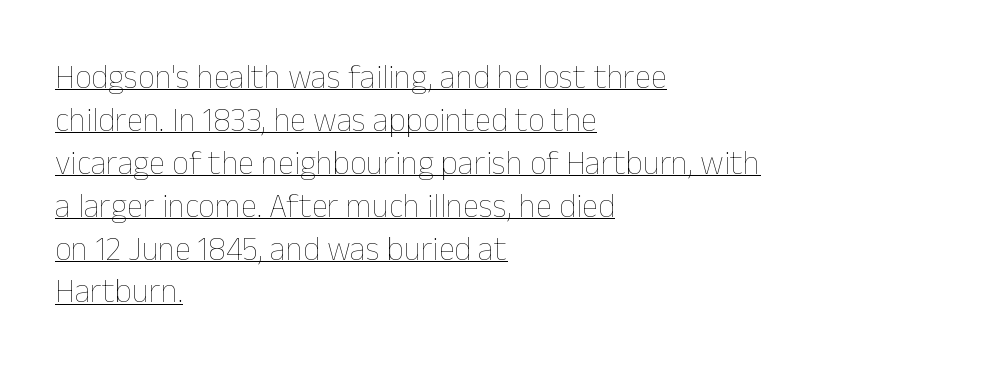
The compositor pushed each line to the left boundary. Stem width sits at or under what a default text font uses. The type is set solid horizontally, with unmodified tracking. A normal amount of white space separates one row of letters from the next. No italicization has been applied; the sample stays upright.
